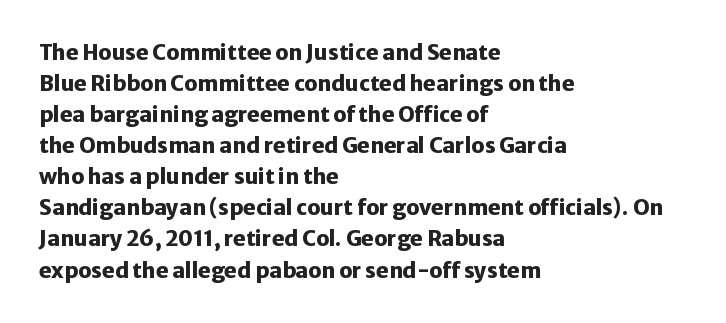
Q: Is the text bold? A: Yes.
Q: Is the text italic (slanted)? A: No, it is upright.
Q: Is the text underlined? A: No.
Q: How is the paragraph aligned? A: Left-aligned.
Q: Is the spacing between letters normal or unusually wide? A: Normal.
Q: Is the spacing between lines tight, normal or loose? A: Normal.
